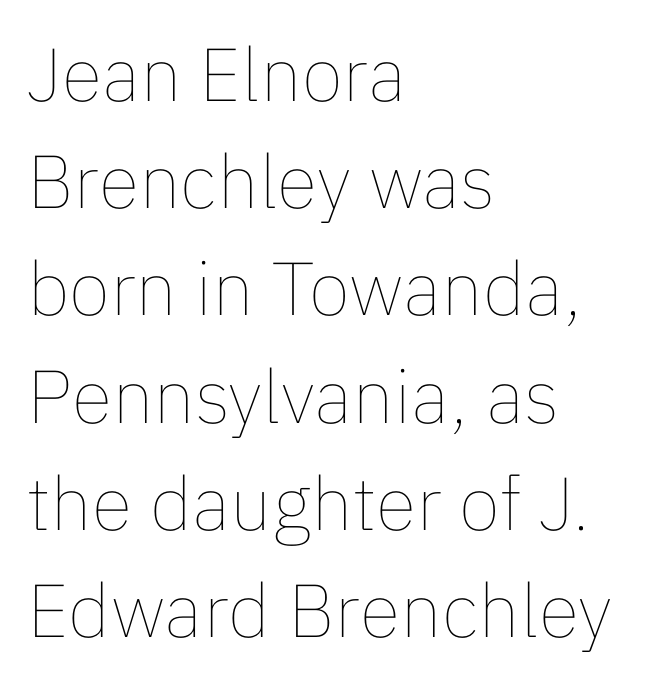
{"italic": "no", "bold": "no", "weight": "thin", "width": "normal", "stroke_contrast": "low", "x_height": "medium", "monospaced": "no", "underline": "no", "align": "left", "line_spacing": "normal", "line_spacing_ratio": 1.43, "letter_spacing": "normal", "letter_spacing_em": 0.0, "glyph_px": 75}
